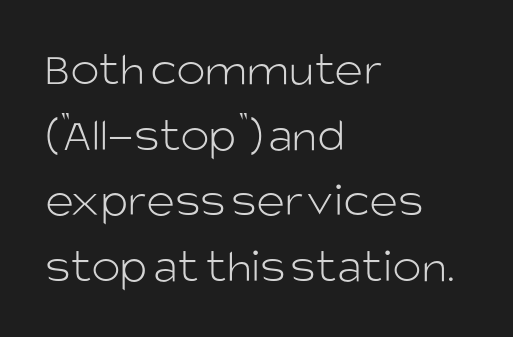
These lines are rendered in a variable-pitch font. Each word holds together tightly as a unit, with standard inter-letter gaps. Letters rest on an invisible, unmarked baseline. Nope, not italic — everything's standing straight.
